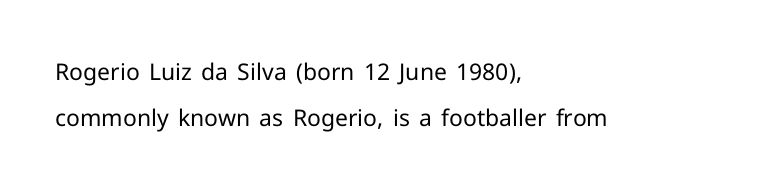
The image shows 23 px text type, upright; set left-aligned, loose line spacing (1.98x), normal letter spacing, not underlined.
